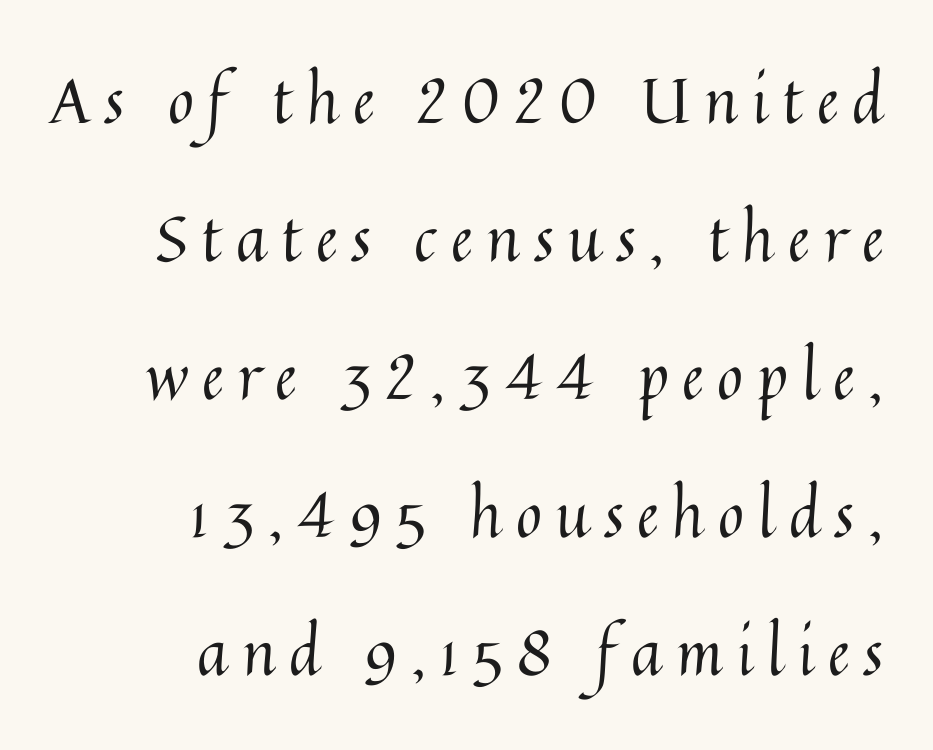
In terms of leading, this rendering errs on the spacious side. Is the stroke heavy? The answer is a plain regular-or-lighter. Is this a fixed-width face? No — the glyphs have proportional, varying widths. The space beneath each line is pristine and unruled. The line texture is sparse and dotted thanks to wide tracking.
